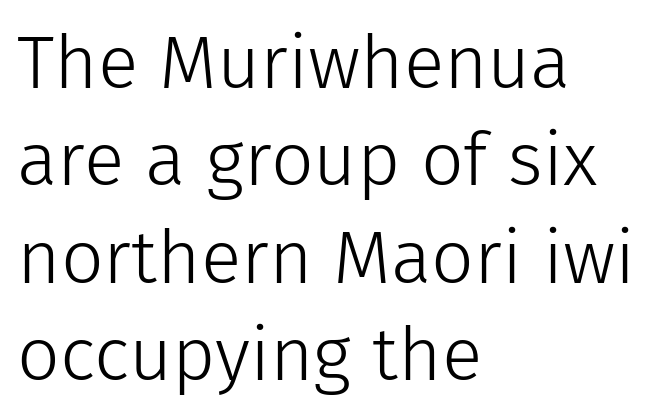
Q: Is the text bold? A: No.
Q: Is the text italic (slanted)? A: No, it is upright.
Q: Is the typeface a serif or a sans-serif typeface? A: Sans-serif.
Q: Is the text underlined? A: No.
Q: How is the paragraph aligned? A: Left-aligned.
Q: Is the spacing between letters normal or unusually wide? A: Normal.
Q: Is the spacing between lines tight, normal or loose? A: Normal.
Q: Width (condensed, normal, or wide)? A: Normal.
Q: Stroke contrast? A: Low.
Q: x-height? A: Medium.
Q: Monospaced? A: No.
